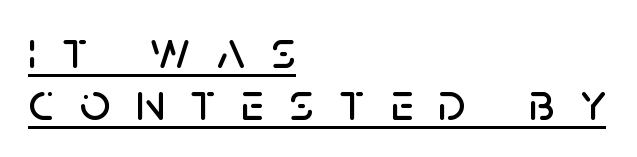
The image shows 54 px sans-serif type, upright; set left-aligned, tight line spacing (0.97x), unusually wide letter spacing (+0.47 em), underlined; low stroke contrast and a large x-height.
